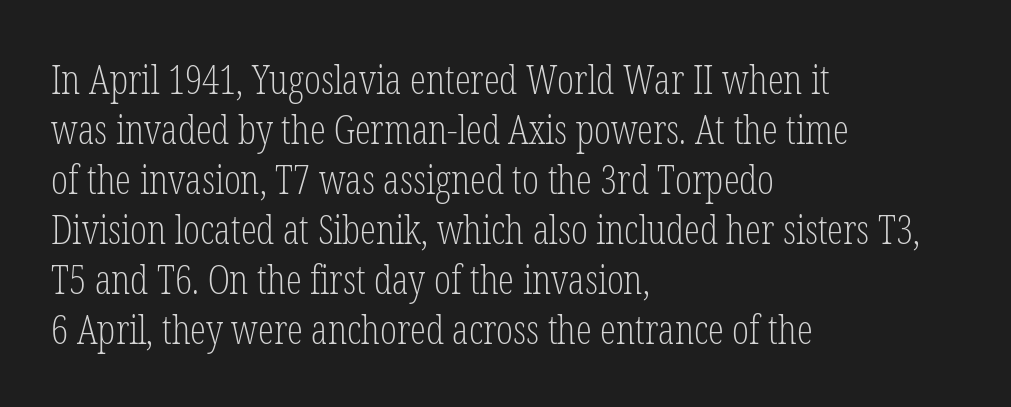
The text was rendered using a seriffed face with decorative stroke endings. Each letter keeps its own natural width here, so spacing adapts to shape. Quick note: not italic, upright. Casual observation: everything's shoved over to the left. The designer left line spacing at the default.
